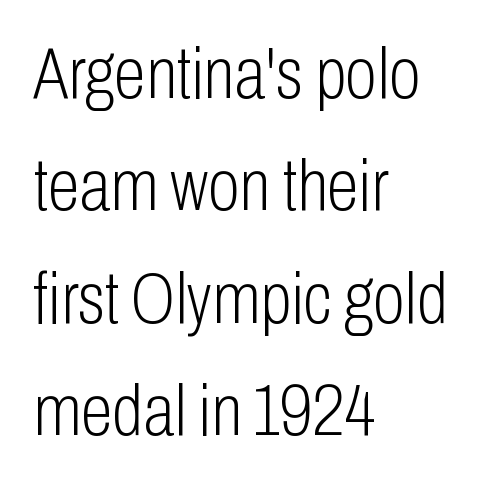
Q: Is the text bold? A: No.
Q: Is the text italic (slanted)? A: No, it is upright.
Q: Is the typeface a serif or a sans-serif typeface? A: Sans-serif.
Q: Is the text underlined? A: No.
Q: How is the paragraph aligned? A: Left-aligned.
Q: Is the spacing between letters normal or unusually wide? A: Normal.
Q: Is the spacing between lines tight, normal or loose? A: Normal.
Q: Width (condensed, normal, or wide)? A: Condensed.
Q: Stroke contrast? A: Low.
Q: x-height? A: Medium.
Q: Monospaced? A: No.
